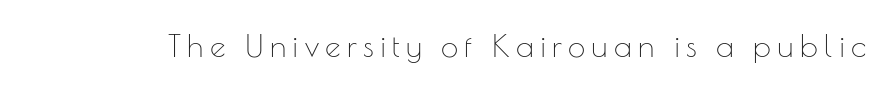
Italic: no, the glyphs are upright roman. The letters advance in unequal steps, a hallmark of proportional type. Nothing heavy about these letters — not bold at all. Plain, unruled lines of type. In terms of letterspacing, this is a distinctly airy, spread setting. The passage shown is typeset with a sans-serif family.
